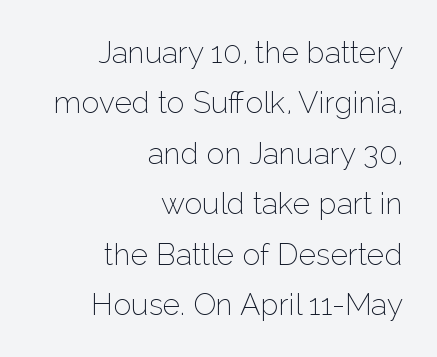
The ragged edge is on the left, which tells us the setting is flush right. Ascenders rise straight up at ninety degrees. Inter-character spacing is left at the font's built-in metrics. A typesetter would call this proportional, since set widths differ per character.
